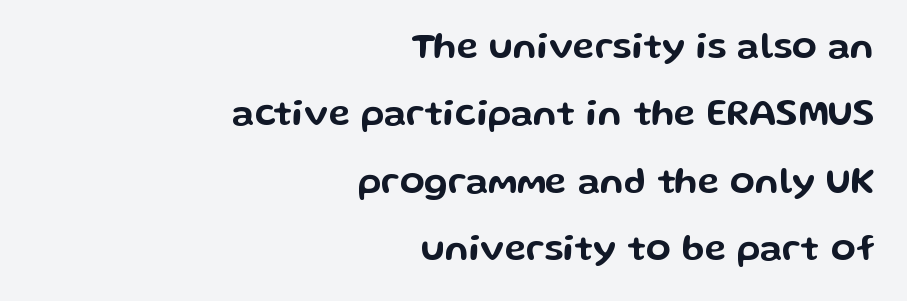
Tracking here is standard; glyphs follow each other at the usual distance. Where is the straight margin? On the right. Looks like regular typesetting: each glyph gets only the width it needs. Style check: upright.
